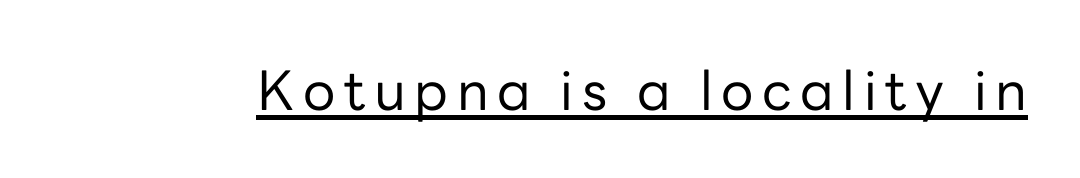
The image shows 54 px regular-weight sans-serif type, upright; set underlined; low stroke contrast and a medium x-height.
